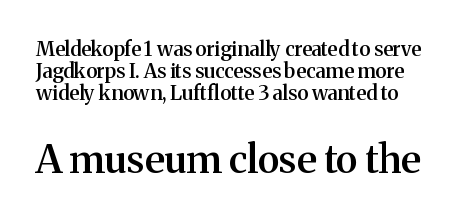
{"serif": "yes", "italic": "no", "bold": "semi", "weight": "semibold", "width": "normal", "stroke_contrast": "medium", "x_height": "medium", "monospaced": "no", "underline": "no", "line_spacing": "tight", "line_spacing_ratio": 1.11, "letter_spacing": "normal", "letter_spacing_em": 0.0, "larger_block": "second", "size_ratio": 1.95, "glyph_px": 39}
